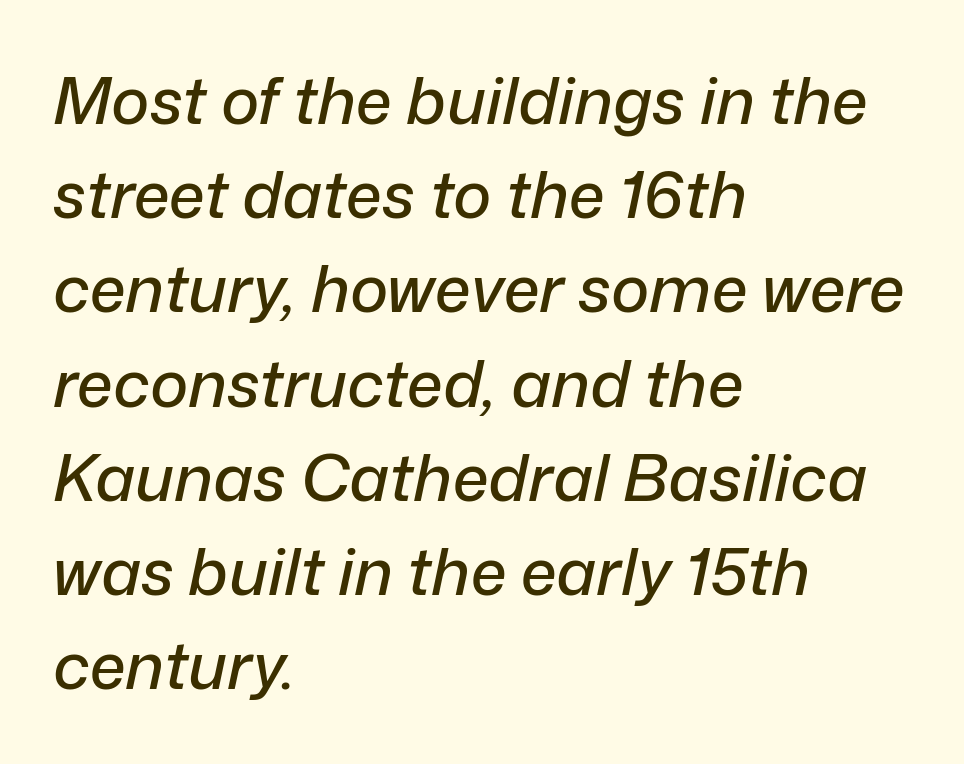
Q: Is the text italic (slanted)? A: Yes, it leans right by about 12 degrees.
Q: Is the text underlined? A: No.
Q: How is the paragraph aligned? A: Left-aligned.
Q: Is the spacing between letters normal or unusually wide? A: Normal.
Q: Is the spacing between lines tight, normal or loose? A: Normal.
Q: Width (condensed, normal, or wide)? A: Normal.
Q: Stroke contrast? A: Low.
Q: x-height? A: Medium.
Q: Monospaced? A: No.
